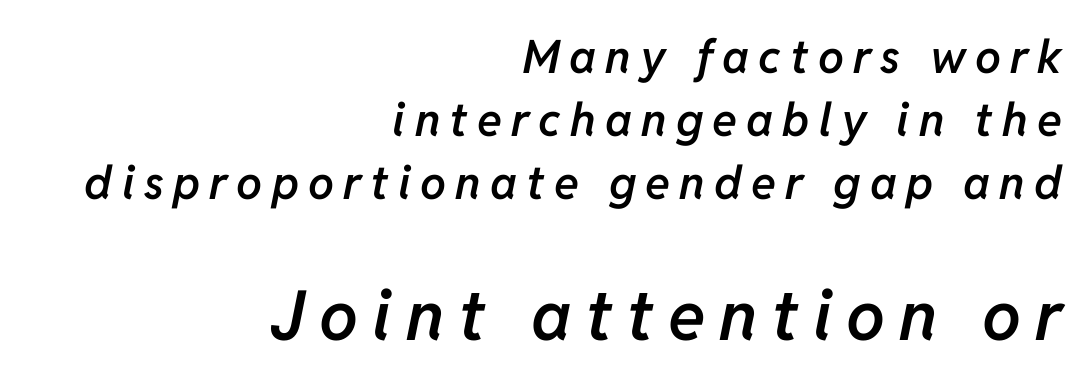
{"italic": "yes", "lean": "right", "slant_degrees": 11, "bold": "semi", "weight": "semibold", "width": "normal", "stroke_contrast": "low", "x_height": "medium", "monospaced": "no", "underline": "no", "align": "right", "line_spacing": "normal", "line_spacing_ratio": 1.37, "letter_spacing": "wide", "letter_spacing_em": 0.2, "larger_block": "second", "size_ratio": 1.5, "glyph_px": 69}
